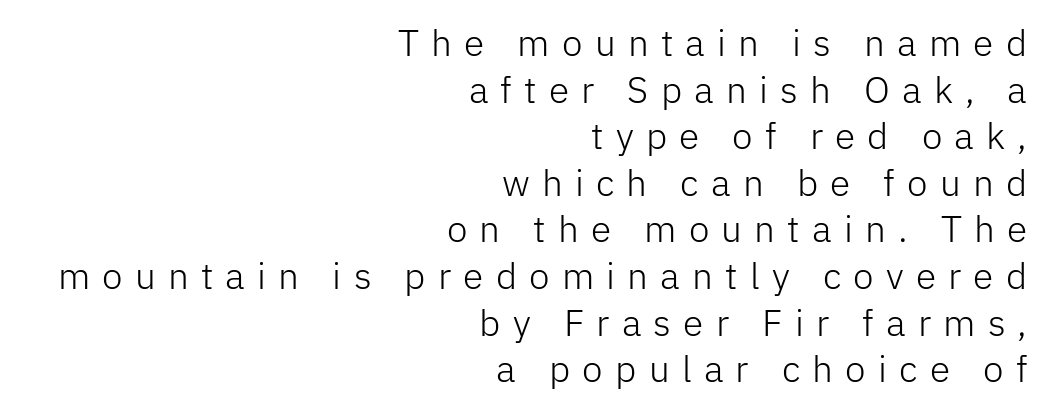
Q: Is the text bold? A: No.
Q: Is the text italic (slanted)? A: No, it is upright.
Q: Is the typeface a serif or a sans-serif typeface? A: Sans-serif.
Q: Is the text underlined? A: No.
Q: How is the paragraph aligned? A: Right-aligned.
Q: Is the spacing between letters normal or unusually wide? A: Unusually wide.
Q: Is the spacing between lines tight, normal or loose? A: Normal.
Q: Width (condensed, normal, or wide)? A: Normal.
Q: Stroke contrast? A: Low.
Q: x-height? A: Medium.
Q: Monospaced? A: No.
